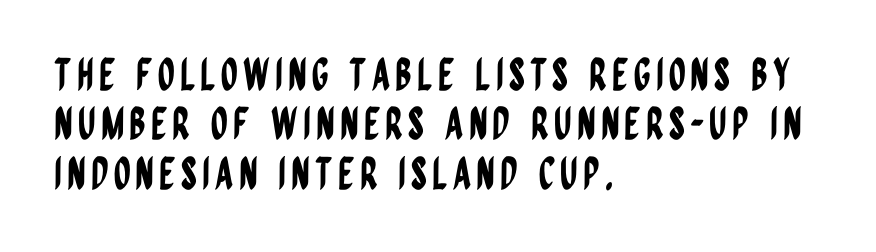
The image shows 44 px condensed sans-serif type, upright; set left-aligned, tight line spacing (1.12x), not underlined; low stroke contrast and a large x-height.
